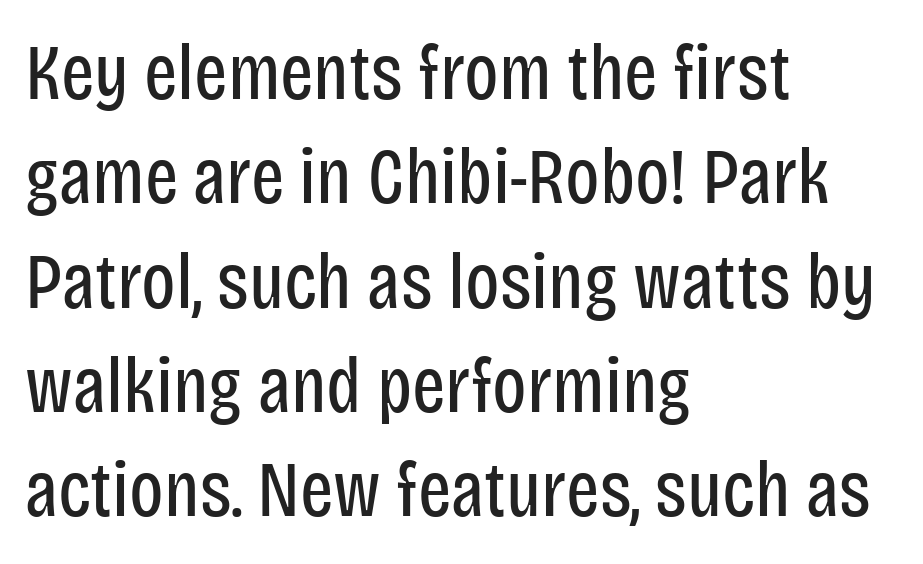
The image shows 79 px regular-weight, condensed sans-serif type, upright; set left-aligned, normal line spacing (1.32x), normal letter spacing, not underlined; low stroke contrast and a large x-height.
